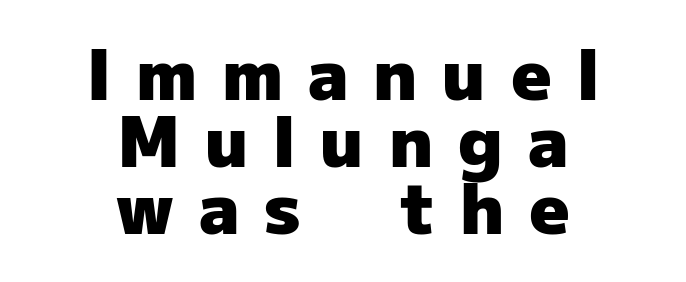
The image shows 70 px heavy sans-serif type, upright; set centered, tight line spacing (0.96x), unusually wide letter spacing (+0.36 em), not underlined; low stroke contrast and a medium x-height.
